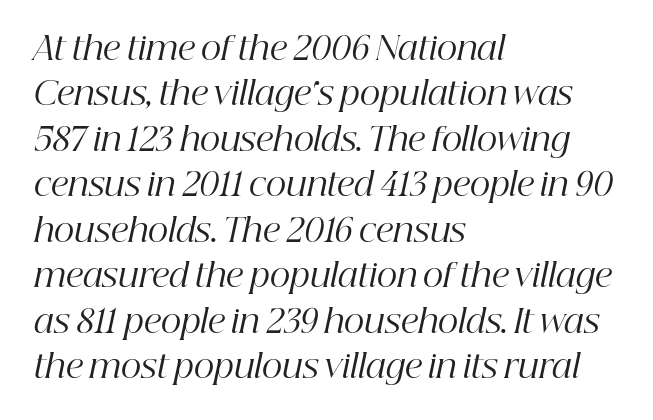
{"serif": "yes", "italic": "yes", "lean": "right", "slant_degrees": 12, "bold": "no", "weight": "regular", "width": "normal", "stroke_contrast": "high", "x_height": "medium", "monospaced": "no", "underline": "no", "align": "left", "line_spacing": "normal", "line_spacing_ratio": 1.42, "letter_spacing": "normal", "letter_spacing_em": 0.0, "glyph_px": 32}
